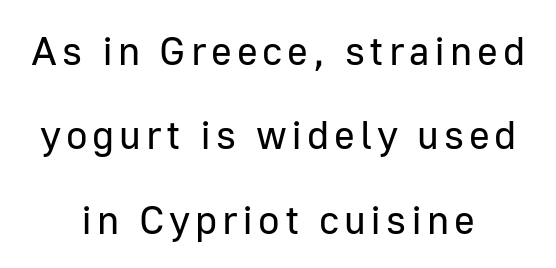
The image shows 40 px regular-weight sans-serif type, upright; set centered, loose line spacing (2.11x), not underlined; low stroke contrast and a medium x-height.
